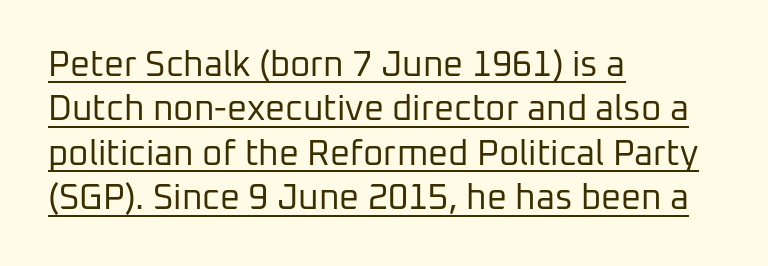
The image shows 35 px regular-weight sans-serif type, upright; set left-aligned, normal line spacing (1.27x), normal letter spacing, underlined; low stroke contrast and a medium x-height.
